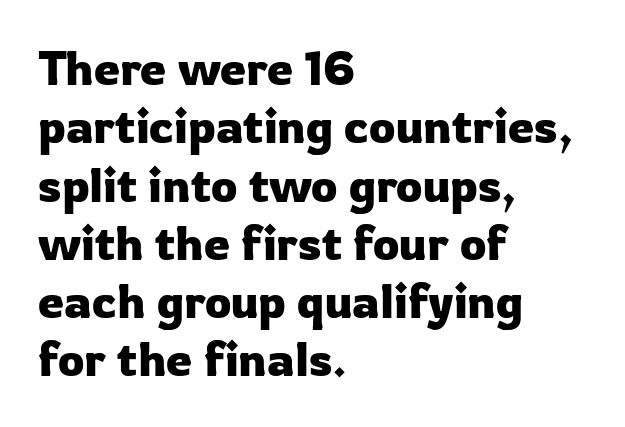
Is there any slant? The stems are plumb. This sample uses plain, unmodified letter spacing. You can tell from the bare stems that sans-serif type was used. If you drew a ruler down the left edge, every line would touch it.
